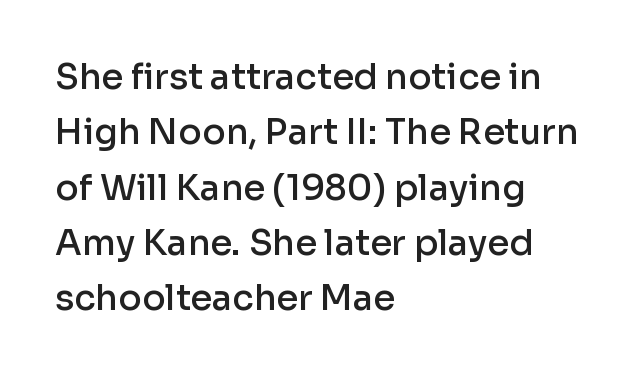
The image shows 35 px semibold sans-serif type, upright; set left-aligned, normal line spacing (1.58x), normal letter spacing, not underlined; low stroke contrast and a medium x-height.
